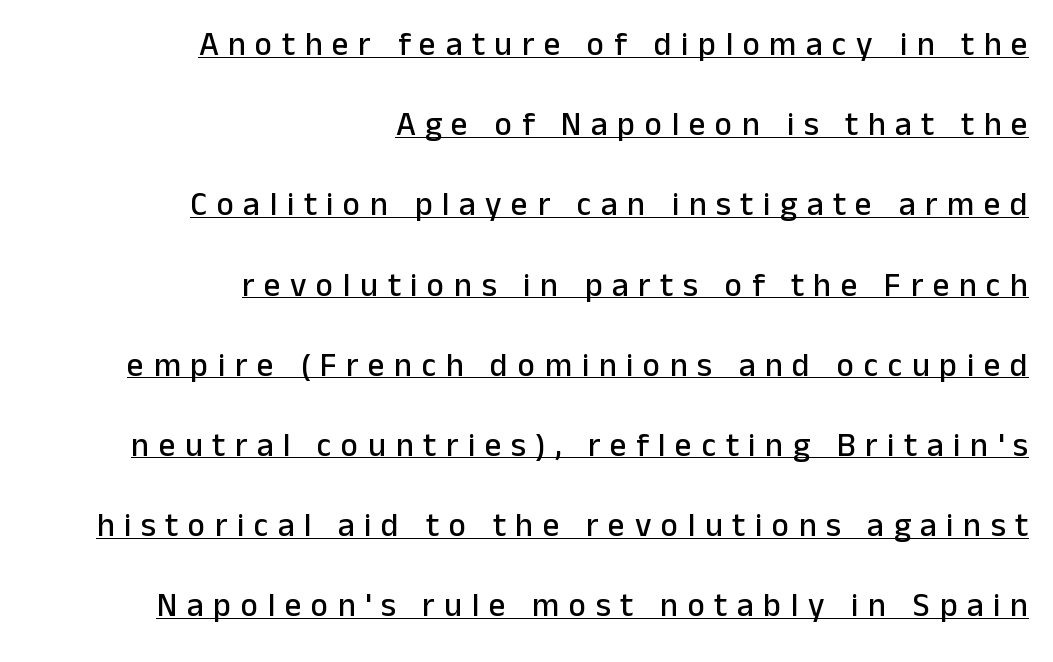
{"serif": "no", "italic": "no", "width": "normal", "stroke_contrast": "low", "x_height": "medium", "monospaced": "no", "underline": "yes", "align": "right", "line_spacing": "loose", "line_spacing_ratio": 2.43, "letter_spacing": "wide", "letter_spacing_em": 0.29, "glyph_px": 33}
